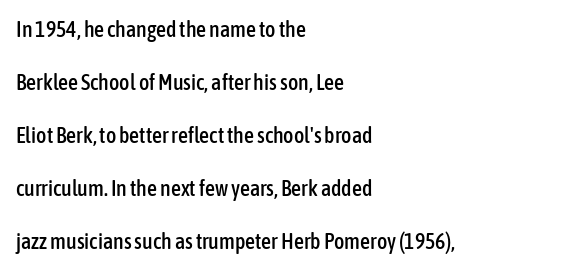
{"italic": "no", "underline": "no", "align": "left", "line_spacing": "loose", "line_spacing_ratio": 2.41, "letter_spacing": "normal", "letter_spacing_em": 0.0, "glyph_px": 22}
